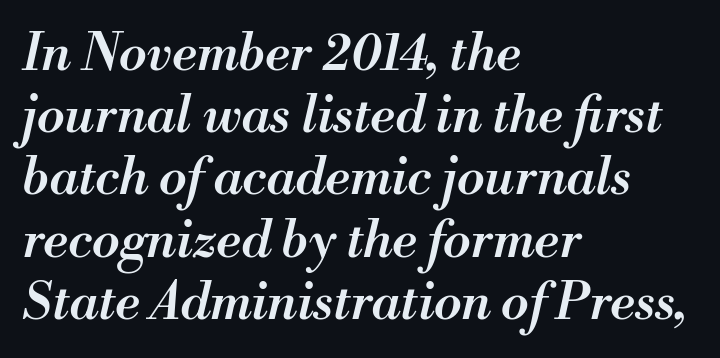
{"italic": "yes", "lean": "right", "slant_degrees": 13, "bold": "semi", "weight": "semibold", "width": "normal", "stroke_contrast": "medium", "x_height": "small", "monospaced": "no", "underline": "no", "align": "left", "line_spacing_ratio": 1.22, "letter_spacing": "normal", "letter_spacing_em": 0.0, "glyph_px": 51}
